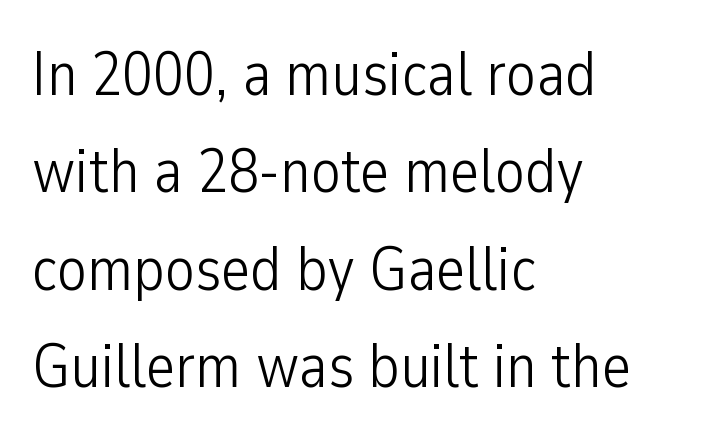
{"serif": "no", "italic": "no", "bold": "no", "weight": "light", "width": "condensed", "stroke_contrast": "low", "x_height": "medium", "monospaced": "no", "underline": "no", "align": "left", "line_spacing": "normal", "line_spacing_ratio": 1.57, "letter_spacing": "normal", "letter_spacing_em": 0.0, "glyph_px": 62}
